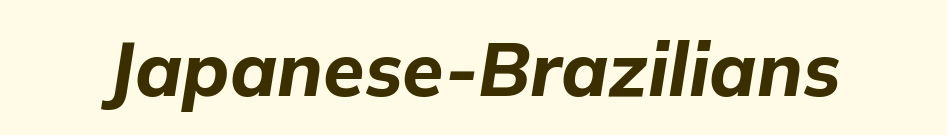
Chunky letters — that's bold for sure. You could not count columns in this text — the font is proportionally spaced. Plain, unruled lines of type. The axis of the letterforms is tilted away from vertical. Short note: letters normally spaced.
